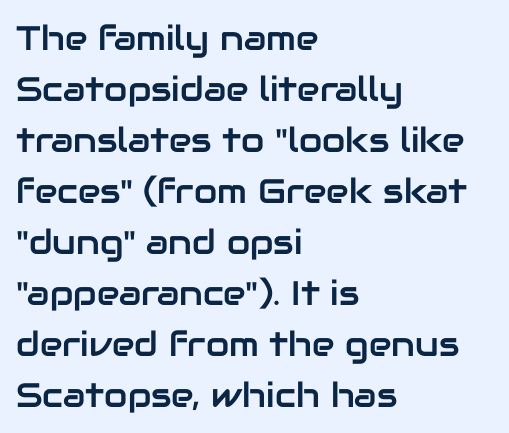
Here the glyphs are tracked normally, forming tight word shapes. Honestly, there is no underline to notice here at all. The typeface chosen for these lines omits serifs. Do the characters align in a grid? No, the font is proportional. Notice how the stems are strictly vertical — no italics here. Notice how descenders clear the ascenders below comfortably — that's standard leading.
